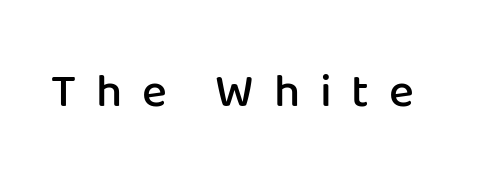
Q: Is the text bold? A: Semi-bold.
Q: Is the text italic (slanted)? A: No, it is upright.
Q: Is the typeface a serif or a sans-serif typeface? A: Sans-serif.
Q: Is the text underlined? A: No.
Q: Is the spacing between letters normal or unusually wide? A: Unusually wide.
Q: Width (condensed, normal, or wide)? A: Normal.
Q: Stroke contrast? A: Low.
Q: x-height? A: Medium.
Q: Monospaced? A: No.
